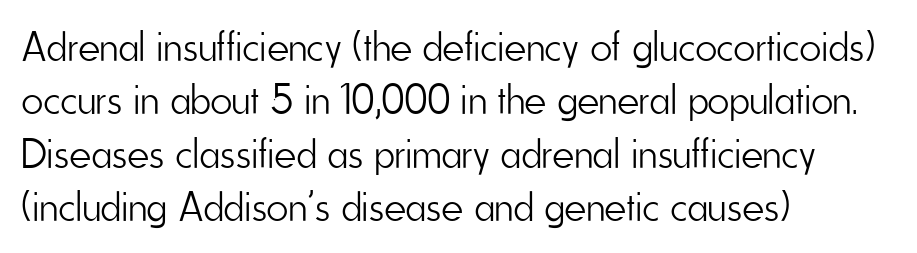
Q: Is the text bold? A: No.
Q: Is the text italic (slanted)? A: No, it is upright.
Q: Is the typeface a serif or a sans-serif typeface? A: Sans-serif.
Q: Is the text underlined? A: No.
Q: How is the paragraph aligned? A: Left-aligned.
Q: Is the spacing between letters normal or unusually wide? A: Normal.
Q: Is the spacing between lines tight, normal or loose? A: Normal.
Q: Width (condensed, normal, or wide)? A: Condensed.
Q: Stroke contrast? A: Low.
Q: x-height? A: Small.
Q: Monospaced? A: No.
